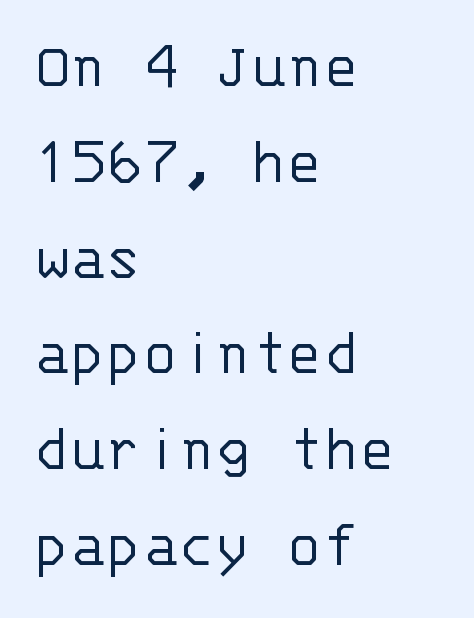
Letters rest on an invisible, unmarked baseline. The vertical gap from one line to the next is medium. Do the letters lean? They stand straight. Does the type have serifs? No, each stem ends abruptly. No letter is thick-stroked: the sample isn't bold. Horizontal alignment here is leftward, the default for most running prose.
